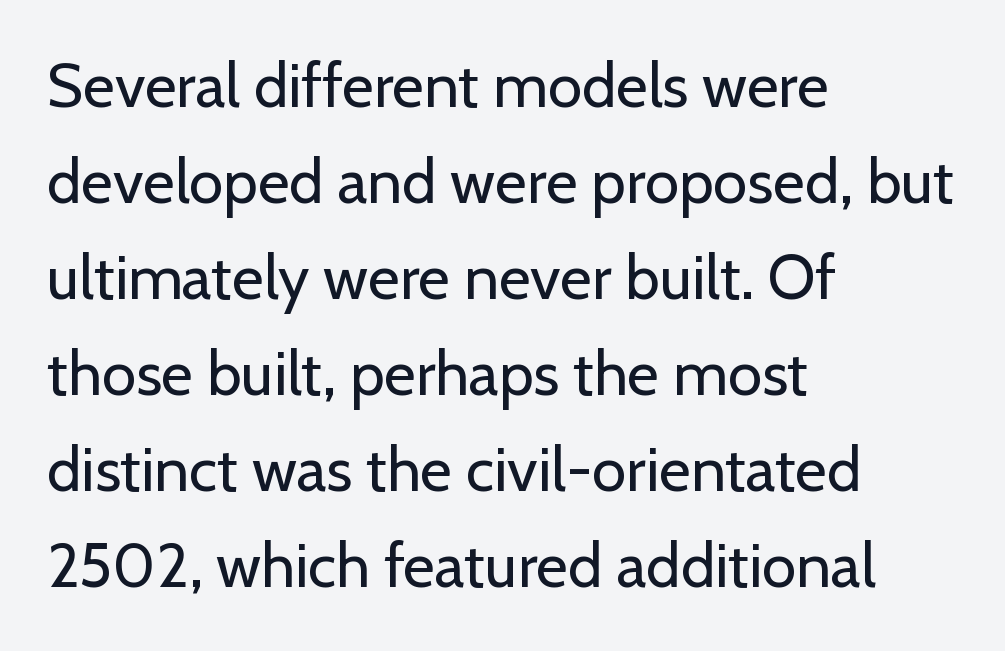
Varying glyph widths throughout — classic text-font behaviour. In terms of letterspacing, this is plain default setting. Every character sits straight up, as roman type does. Stroke terminals: plain, sans-serif. Casual observation: everything's shoved over to the left. Letters rest on an invisible, unmarked baseline.
